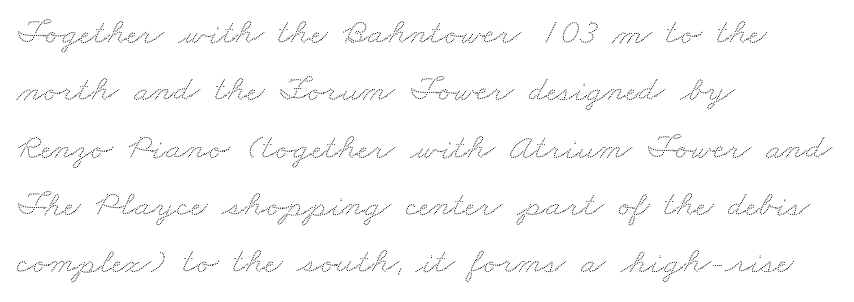
Leading: standard. The tracking reads as untouched default to a designer's eye. Layout note: lines flush left. Do the characters align in a grid? No, the font is proportional.
